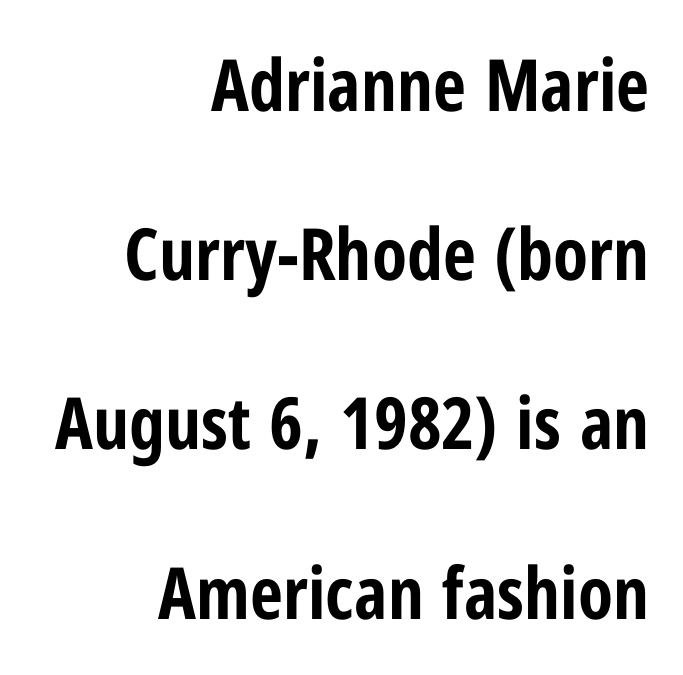
{"serif": "no", "italic": "no", "bold": "yes", "weight": "bold", "width": "condensed", "stroke_contrast": "low", "x_height": "medium", "monospaced": "no", "underline": "no", "align": "right", "line_spacing": "loose", "line_spacing_ratio": 2.35, "letter_spacing": "normal", "letter_spacing_em": 0.0, "glyph_px": 72}
